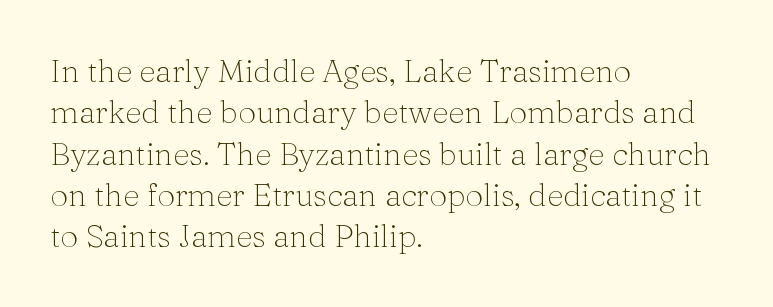
Q: Is the text bold? A: No.
Q: Is the text italic (slanted)? A: No, it is upright.
Q: Is the typeface a serif or a sans-serif typeface? A: Serif.
Q: Is the text underlined? A: No.
Q: How is the paragraph aligned? A: Left-aligned.
Q: Is the spacing between letters normal or unusually wide? A: Normal.
Q: Is the spacing between lines tight, normal or loose? A: Normal.
Q: Width (condensed, normal, or wide)? A: Normal.
Q: Stroke contrast? A: Medium.
Q: x-height? A: Medium.
Q: Monospaced? A: No.
